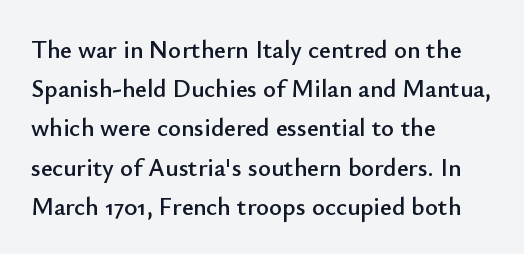
Q: Is the text italic (slanted)? A: No, it is upright.
Q: Is the text underlined? A: No.
Q: How is the paragraph aligned? A: Left-aligned.
Q: Is the spacing between letters normal or unusually wide? A: Normal.
Q: Is the spacing between lines tight, normal or loose? A: Normal.
